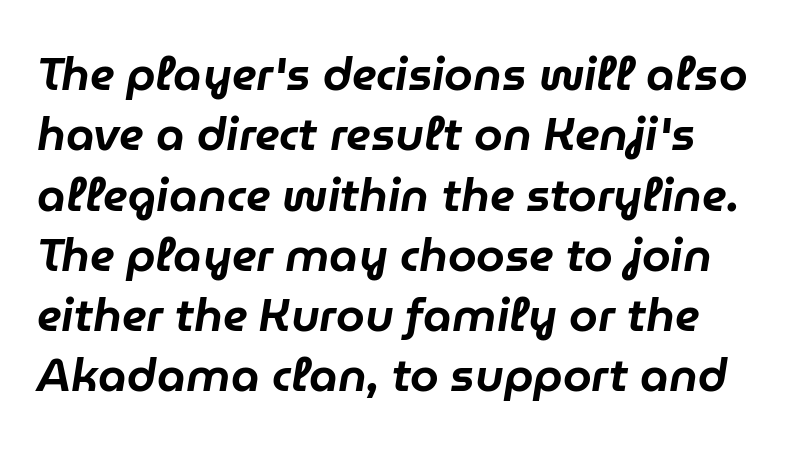
{"italic": "yes", "lean": "right", "slant_degrees": 9, "width": "normal", "stroke_contrast": "low", "x_height": "medium", "monospaced": "no", "underline": "no", "line_spacing": "normal", "line_spacing_ratio": 1.31, "letter_spacing": "normal", "letter_spacing_em": 0.0, "glyph_px": 46}
